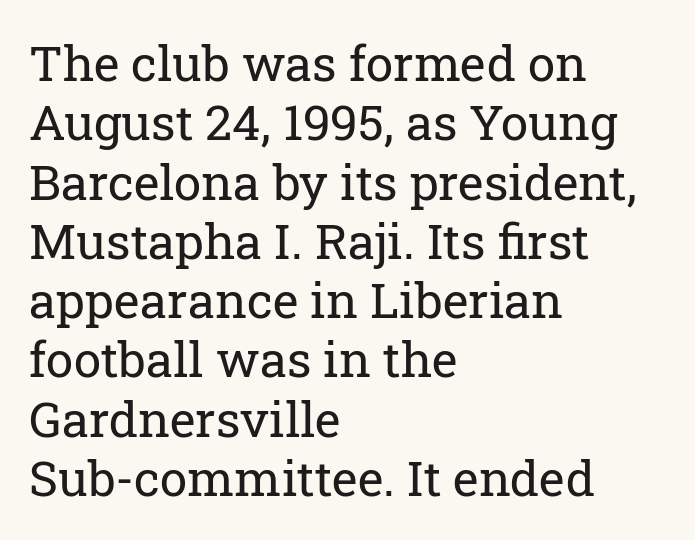
{"serif": "yes", "italic": "no", "bold": "no", "weight": "regular", "width": "normal", "stroke_contrast": "low", "x_height": "medium", "monospaced": "no", "underline": "no", "align": "left", "line_spacing_ratio": 1.21, "letter_spacing": "normal", "letter_spacing_em": 0.0, "glyph_px": 49}
